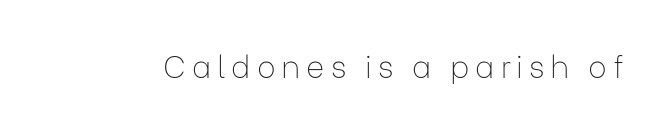
Underline: absent. Bold? No — there's no thickening of the strokes. Proportional: the letters do not fall into vertical columns. The glyphs in this specimen are sans serif. A roman cut, with each character standing at attention.
